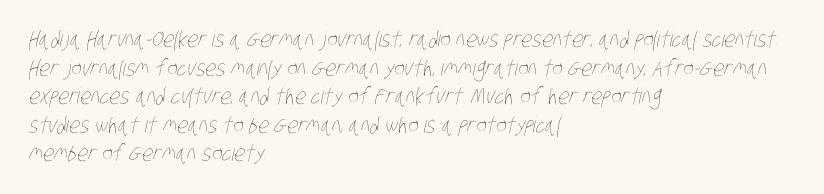
The image shows 22 px text type; set left-aligned, normal line spacing (1.3x), normal letter spacing, not underlined.
